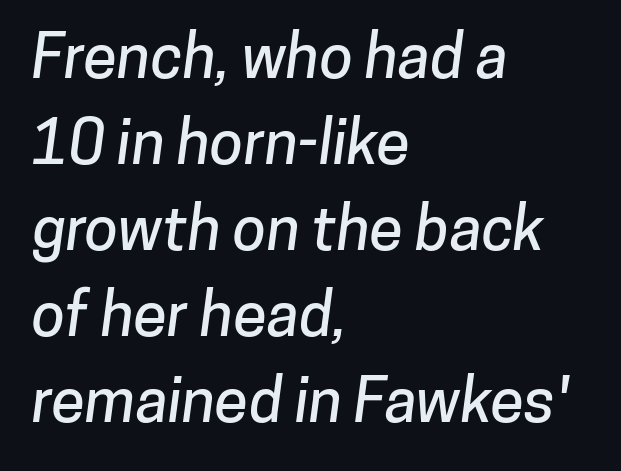
The foot of each line stays bare and open. The designer left line spacing at the default. Looks like regular typesetting: each glyph gets only the width it needs. Horizontally, the lines are justified to the leading edge only.
